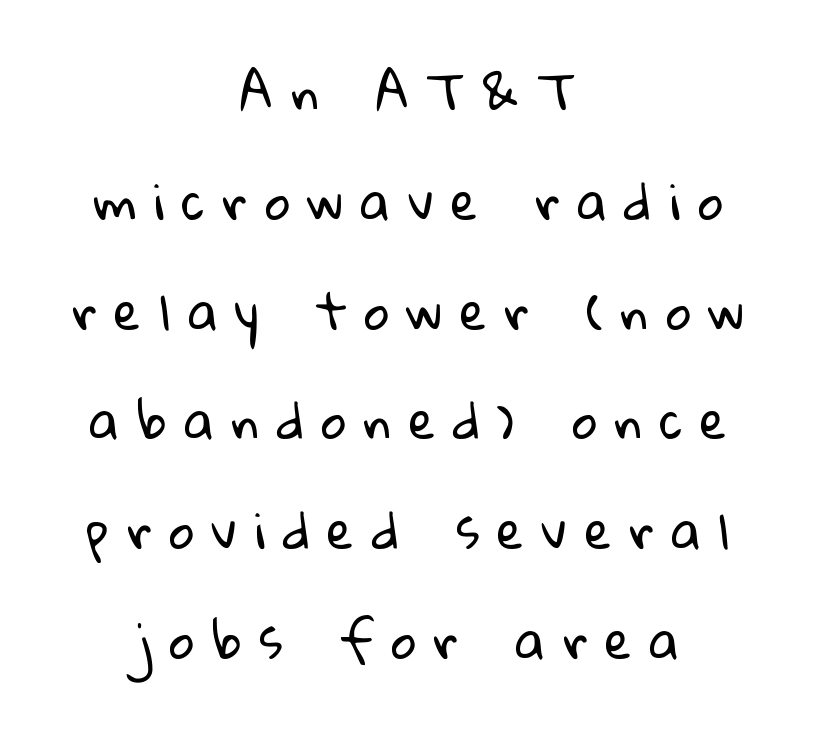
The image shows 49 px regular-weight sans-serif type; set centered, loose line spacing (2.24x), unusually wide letter spacing (+0.36 em), not underlined; low stroke contrast and a medium x-height.
